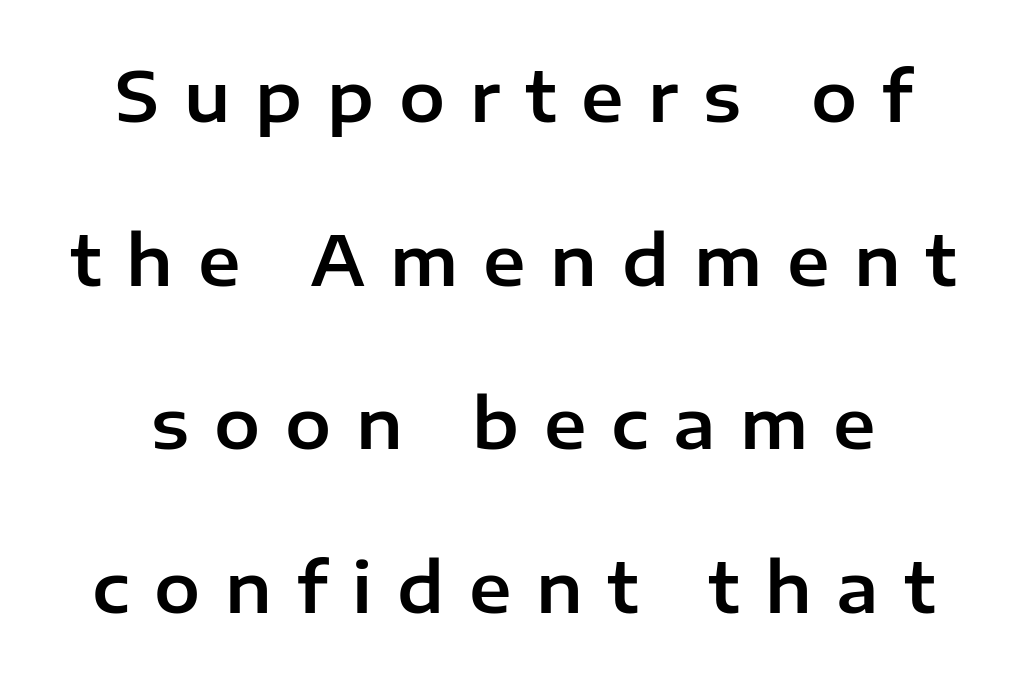
The image shows 69 px sans-serif type, upright; set loose line spacing (2.37x), unusually wide letter spacing (+0.36 em), not underlined; low stroke contrast and a medium x-height.
